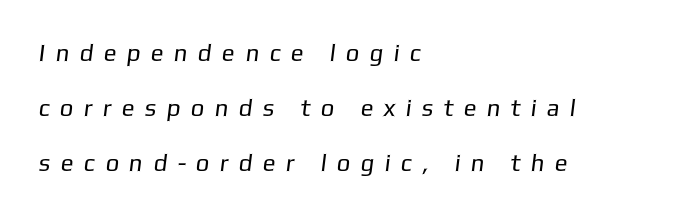
Q: Is the text bold? A: No.
Q: Is the text underlined? A: No.
Q: How is the paragraph aligned? A: Left-aligned.
Q: Is the spacing between letters normal or unusually wide? A: Unusually wide.
Q: Is the spacing between lines tight, normal or loose? A: Loose.
